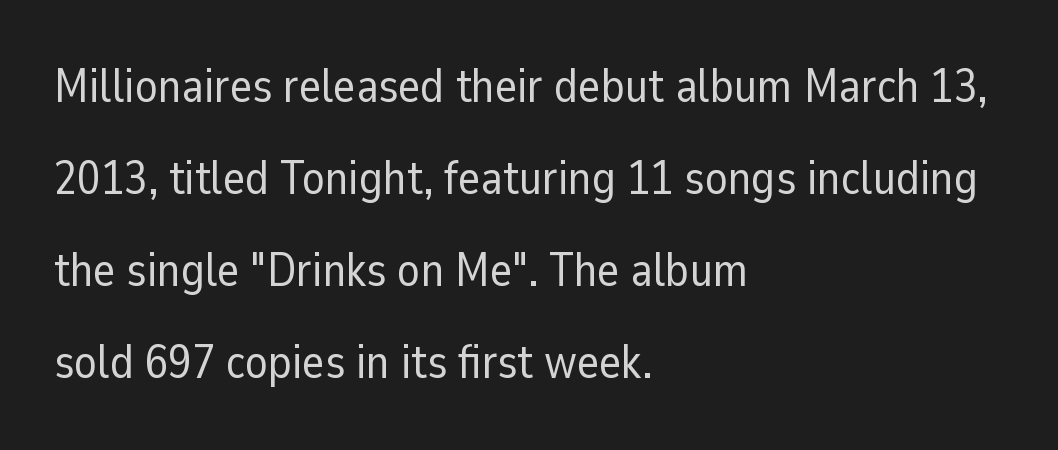
Q: Is the text bold? A: No.
Q: Is the text italic (slanted)? A: No, it is upright.
Q: Is the typeface a serif or a sans-serif typeface? A: Sans-serif.
Q: Is the text underlined? A: No.
Q: How is the paragraph aligned? A: Left-aligned.
Q: Is the spacing between letters normal or unusually wide? A: Normal.
Q: Is the spacing between lines tight, normal or loose? A: Loose.
Q: Width (condensed, normal, or wide)? A: Normal.
Q: Stroke contrast? A: Low.
Q: x-height? A: Medium.
Q: Monospaced? A: No.
